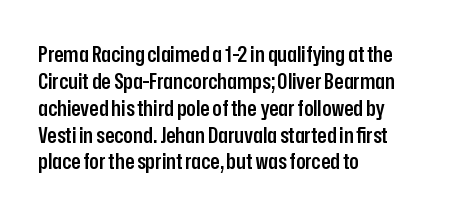
Letters rest on an invisible, unmarked baseline. Notice how the stems are strictly vertical — no italics here. In terms of letterspacing, this is plain default setting. This is moderately heavy type, rendered in semibold. Reading down the block, your eye returns to a fixed left position each line.
